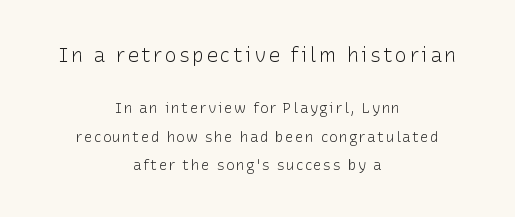
The image shows 20 px text type, upright; set centered, loose line spacing (2.02x), not underlined; the first (top) block is 1.43x larger.
